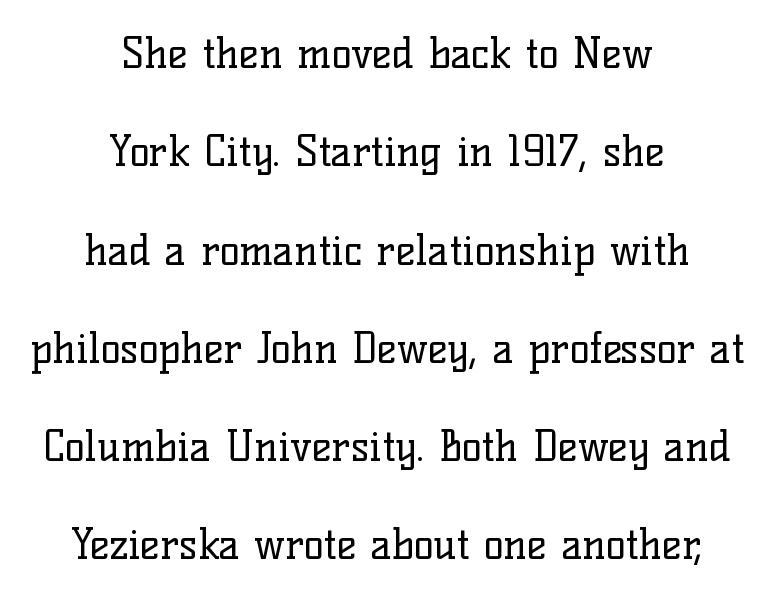
Q: Is the text bold? A: No.
Q: Is the text italic (slanted)? A: No, it is upright.
Q: Is the typeface a serif or a sans-serif typeface? A: Serif.
Q: Is the text underlined? A: No.
Q: How is the paragraph aligned? A: Centered.
Q: Is the spacing between letters normal or unusually wide? A: Normal.
Q: Is the spacing between lines tight, normal or loose? A: Loose.
Q: Width (condensed, normal, or wide)? A: Normal.
Q: Stroke contrast? A: Low.
Q: x-height? A: Medium.
Q: Monospaced? A: No.
